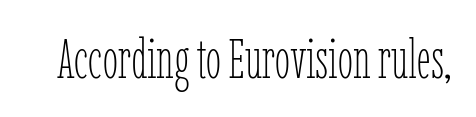
Q: Is the text bold? A: No.
Q: Is the text italic (slanted)? A: No, it is upright.
Q: Is the text underlined? A: No.
Q: Is the spacing between letters normal or unusually wide? A: Normal.
Q: Width (condensed, normal, or wide)? A: Condensed.
Q: Stroke contrast? A: Low.
Q: x-height? A: Medium.
Q: Monospaced? A: No.
